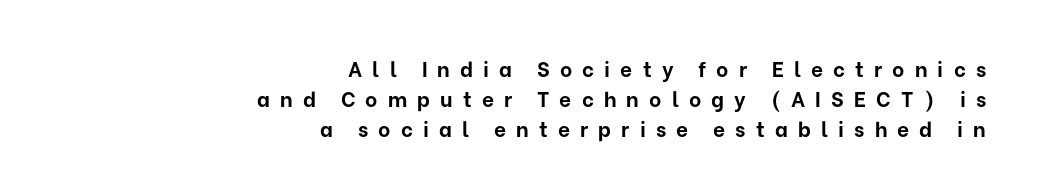
{"italic": "no", "bold": "yes", "underline": "no", "align": "right", "line_spacing": "normal", "line_spacing_ratio": 1.43, "letter_spacing": "wide", "letter_spacing_em": 0.48, "glyph_px": 21}
